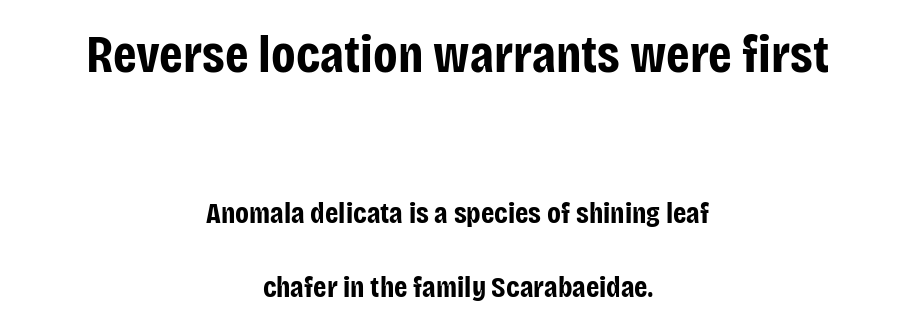
{"serif": "no", "italic": "no", "bold": "yes", "weight": "bold", "width": "condensed", "stroke_contrast": "low", "x_height": "large", "monospaced": "no", "underline": "no", "align": "center", "line_spacing": "loose", "line_spacing_ratio": 2.47, "letter_spacing": "normal", "letter_spacing_em": 0.0, "larger_block": "first", "size_ratio": 1.77, "glyph_px": 53}
